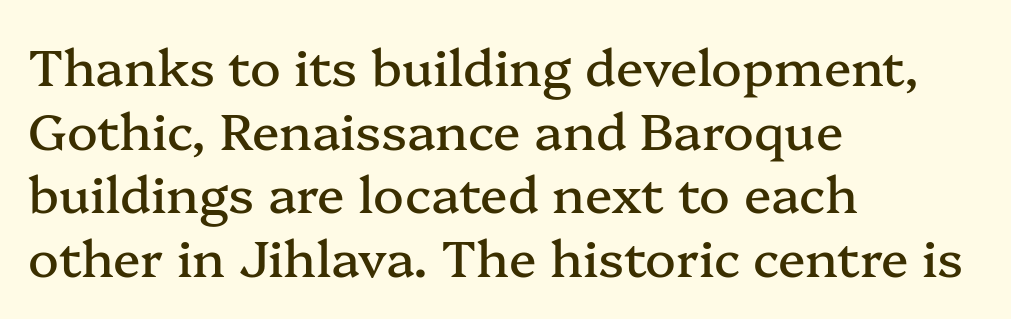
The image shows 51 px serif type, upright; set left-aligned, normal line spacing (1.25x), normal letter spacing, not underlined; medium stroke contrast and a medium x-height.
